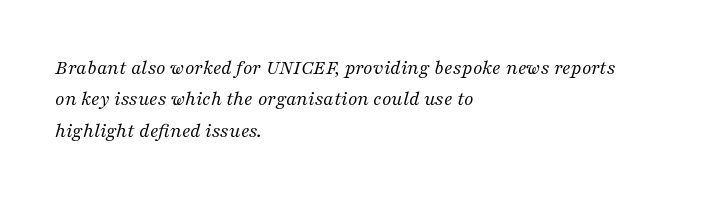
Q: Is the text bold? A: No.
Q: Is the text italic (slanted)? A: Yes, it leans right by about 16 degrees.
Q: Is the text underlined? A: No.
Q: How is the paragraph aligned? A: Left-aligned.
Q: Is the spacing between letters normal or unusually wide? A: Normal.
Q: Is the spacing between lines tight, normal or loose? A: Normal.
